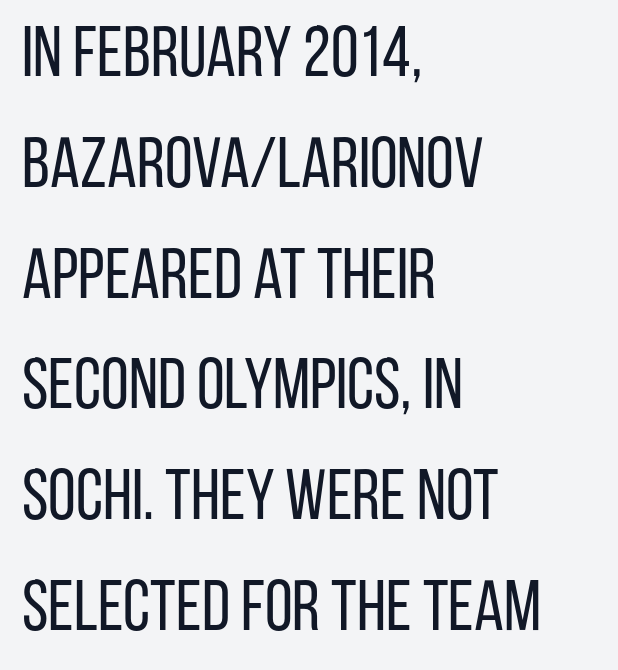
{"serif": "no", "italic": "no", "bold": "no", "weight": "regular", "width": "condensed", "stroke_contrast": "low", "x_height": "large", "monospaced": "no", "underline": "no", "align": "left", "line_spacing": "normal", "line_spacing_ratio": 1.56, "letter_spacing": "normal", "letter_spacing_em": 0.0, "glyph_px": 71}
